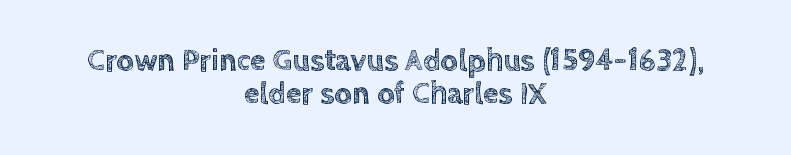
The gaps between neighbouring characters are ordinary and unremarkable. Does the lettering tilt? It doesn't — this is upright. The vertical gap from one line to the next is small. The text block is weighted toward neither margin, spreading evenly from the middle. The zone under the glyphs is completely vacant. Character widths vary here, with narrow letters taking less room than wide ones.
